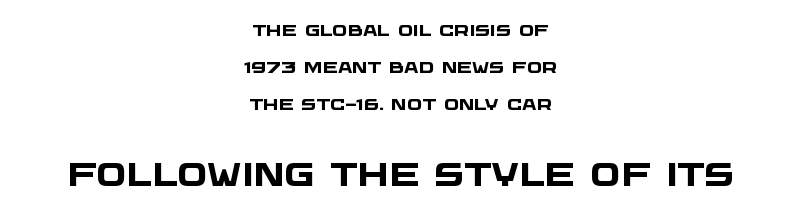
{"serif": "no", "bold": "yes", "weight": "heavy", "width": "wide", "stroke_contrast": "low", "x_height": "large", "monospaced": "no", "underline": "no", "align": "center", "line_spacing": "loose", "line_spacing_ratio": 2.3, "letter_spacing": "normal", "letter_spacing_em": 0.0, "larger_block": "second", "size_ratio": 2.0, "glyph_px": 32}
